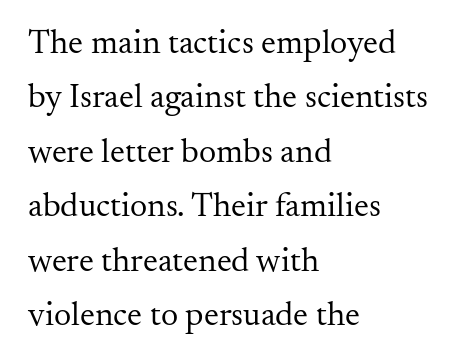
Q: Is the text bold? A: No.
Q: Is the text italic (slanted)? A: No, it is upright.
Q: Is the typeface a serif or a sans-serif typeface? A: Serif.
Q: Is the text underlined? A: No.
Q: How is the paragraph aligned? A: Left-aligned.
Q: Is the spacing between letters normal or unusually wide? A: Normal.
Q: Is the spacing between lines tight, normal or loose? A: Normal.
Q: Width (condensed, normal, or wide)? A: Normal.
Q: Stroke contrast? A: Medium.
Q: x-height? A: Small.
Q: Monospaced? A: No.
